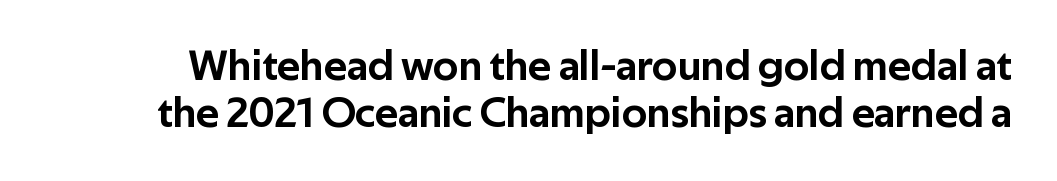
Q: Is the text italic (slanted)? A: No, it is upright.
Q: Is the typeface a serif or a sans-serif typeface? A: Sans-serif.
Q: Is the text underlined? A: No.
Q: Is the spacing between letters normal or unusually wide? A: Normal.
Q: Is the spacing between lines tight, normal or loose? A: Tight.
Q: Width (condensed, normal, or wide)? A: Normal.
Q: Stroke contrast? A: Low.
Q: x-height? A: Medium.
Q: Monospaced? A: No.
